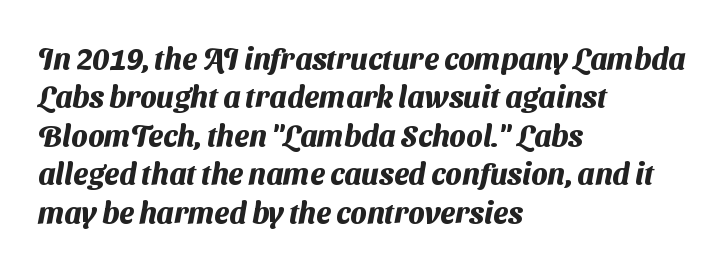
No word sits above an underline. Observe the absence of serifs on each vertical stroke in this sample. Caption: multi-line text, flush left, ragged right. Between one letter and the next there's only the usual sliver of space. Proportional: the letters do not fall into vertical columns.
